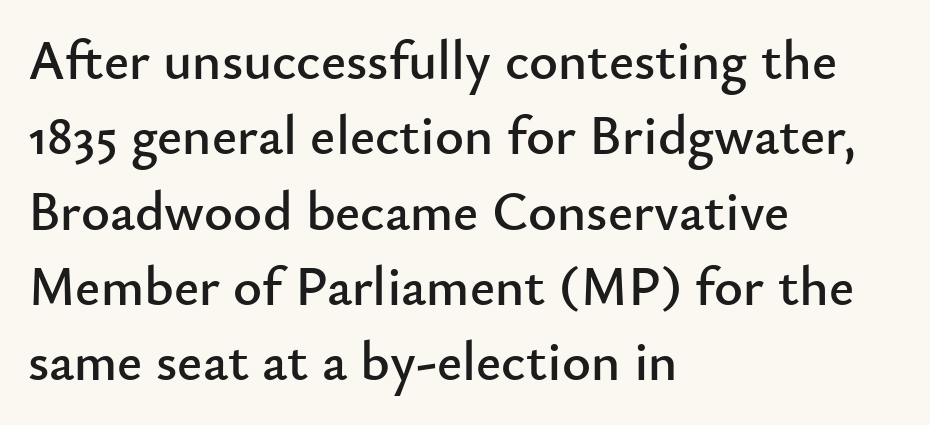
The image shows 55 px sans-serif type, upright; set left-aligned, normal line spacing (1.37x), normal letter spacing, not underlined; low stroke contrast and a small x-height.
